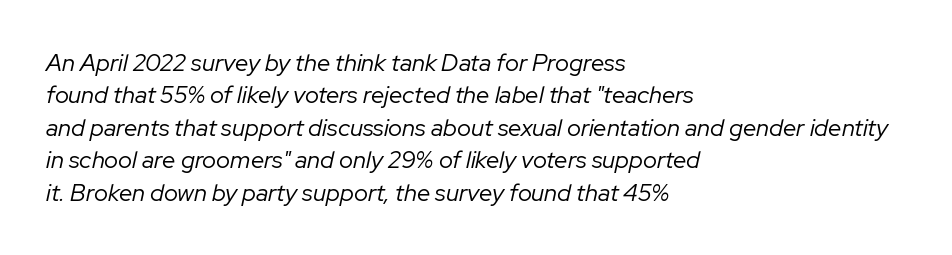
Compared with ordinary roman type, these characters are visibly tilted. The characters are drawn with everyday or finer stroke widths. Reading down the block, your eye returns to a fixed left position each line. Words appear dense and cohesive because spacing is normal. Evenly set lines give the paragraph a standard silhouette.
